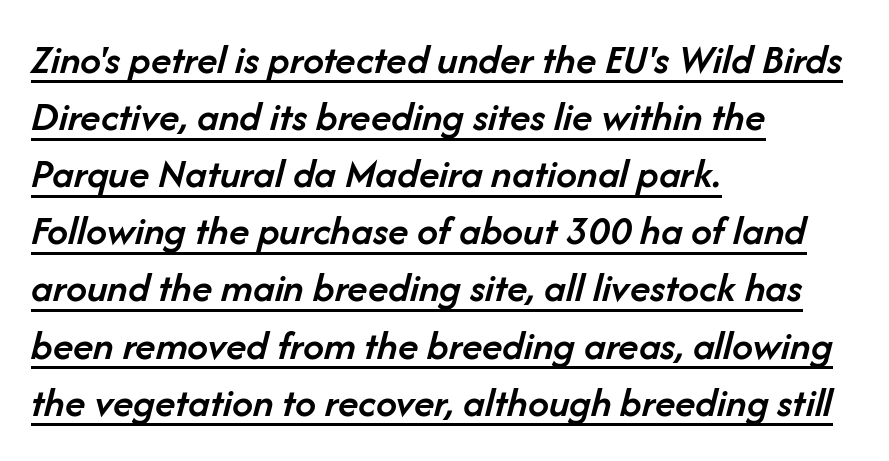
{"italic": "yes", "lean": "right", "slant_degrees": 14, "bold": "semi", "weight": "semibold", "width": "normal", "stroke_contrast": "low", "x_height": "medium", "monospaced": "no", "underline": "yes", "align": "left", "line_spacing": "normal", "line_spacing_ratio": 1.36, "letter_spacing": "normal", "letter_spacing_em": 0.0, "glyph_px": 42}
